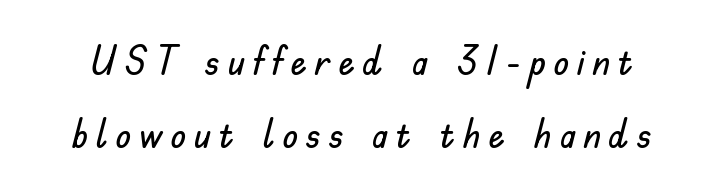
{"serif": "no", "width": "normal", "stroke_contrast": "low", "x_height": "small", "monospaced": "no", "underline": "no", "line_spacing_ratio": 1.79, "glyph_px": 41}
